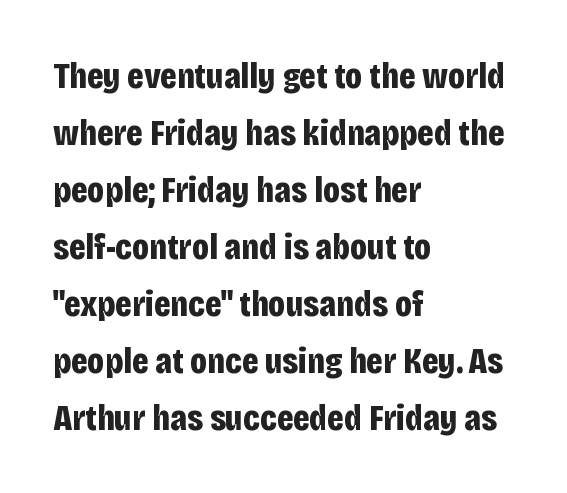
The image shows 37 px bold, condensed sans-serif type, upright; set left-aligned, normal line spacing (1.54x), normal letter spacing, not underlined; low stroke contrast and a large x-height.
